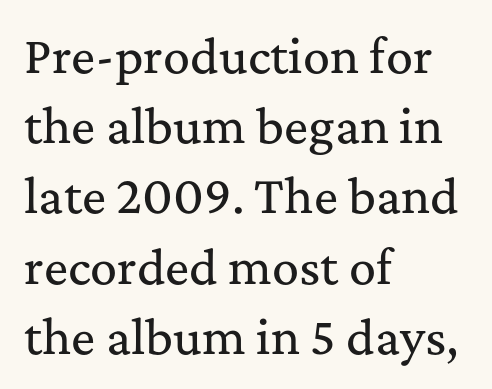
Any mark beneath the type? The region is blank. No italicization has been applied; the sample stays upright. These lines sit exactly where default settings would place them. A typesetter would call this proportional, since set widths differ per character. The typeface chosen for these lines features serifs. The rag falls on the right side of this text block.
